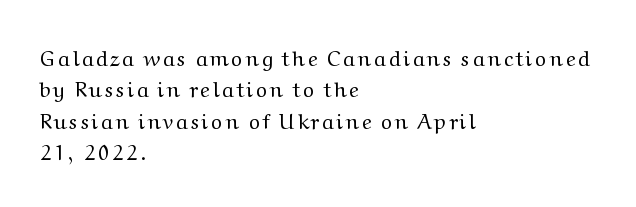
Q: Is the text bold? A: No.
Q: Is the text italic (slanted)? A: No, it is upright.
Q: Is the text underlined? A: No.
Q: How is the paragraph aligned? A: Left-aligned.
Q: Is the spacing between lines tight, normal or loose? A: Normal.
